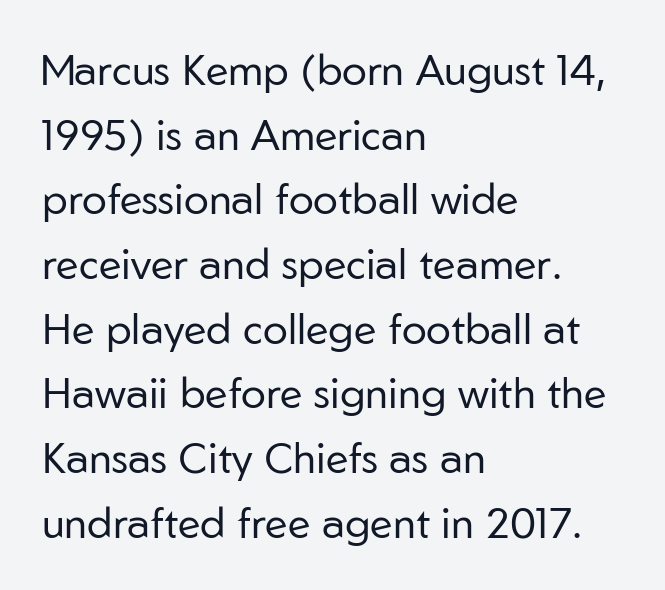
Q: Is the text bold? A: No.
Q: Is the text italic (slanted)? A: No, it is upright.
Q: Is the typeface a serif or a sans-serif typeface? A: Sans-serif.
Q: Is the text underlined? A: No.
Q: How is the paragraph aligned? A: Left-aligned.
Q: Is the spacing between letters normal or unusually wide? A: Normal.
Q: Is the spacing between lines tight, normal or loose? A: Normal.
Q: Width (condensed, normal, or wide)? A: Normal.
Q: Stroke contrast? A: Low.
Q: x-height? A: Medium.
Q: Monospaced? A: No.
